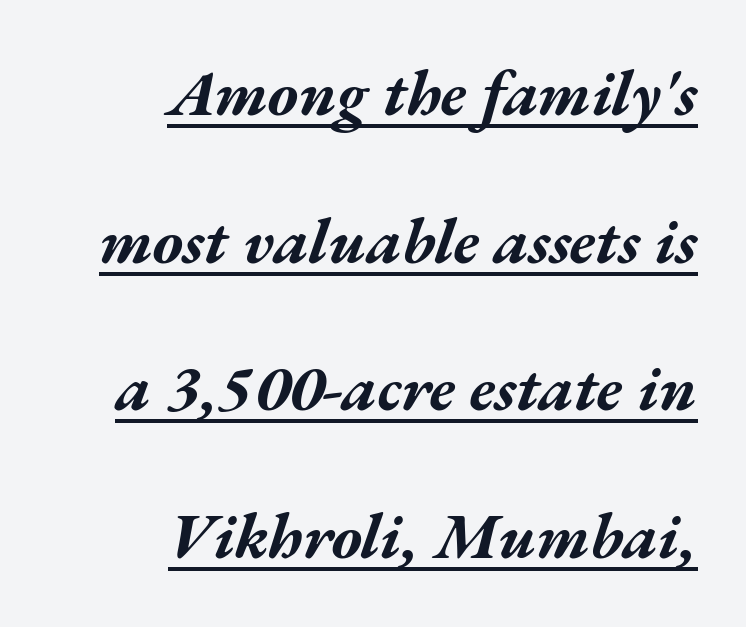
The image shows 65 px bold, wide type, italic (leaning right); set right-aligned, loose line spacing (2.27x), normal letter spacing, underlined; medium stroke contrast and a medium x-height.
